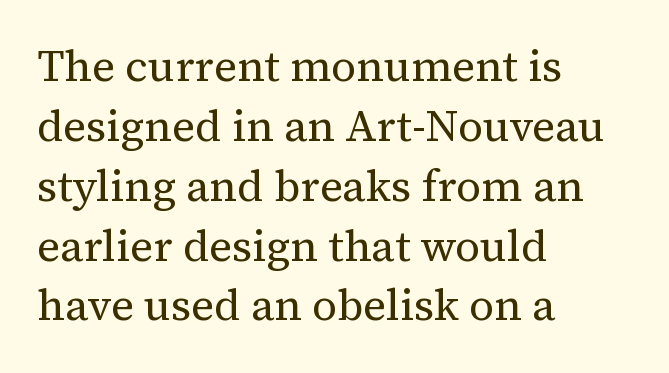
Q: Is the text bold? A: No.
Q: Is the text italic (slanted)? A: No, it is upright.
Q: Is the typeface a serif or a sans-serif typeface? A: Serif.
Q: Is the text underlined? A: No.
Q: How is the paragraph aligned? A: Left-aligned.
Q: Is the spacing between letters normal or unusually wide? A: Normal.
Q: Is the spacing between lines tight, normal or loose? A: Normal.
Q: Width (condensed, normal, or wide)? A: Normal.
Q: Stroke contrast? A: Medium.
Q: x-height? A: Medium.
Q: Monospaced? A: No.
